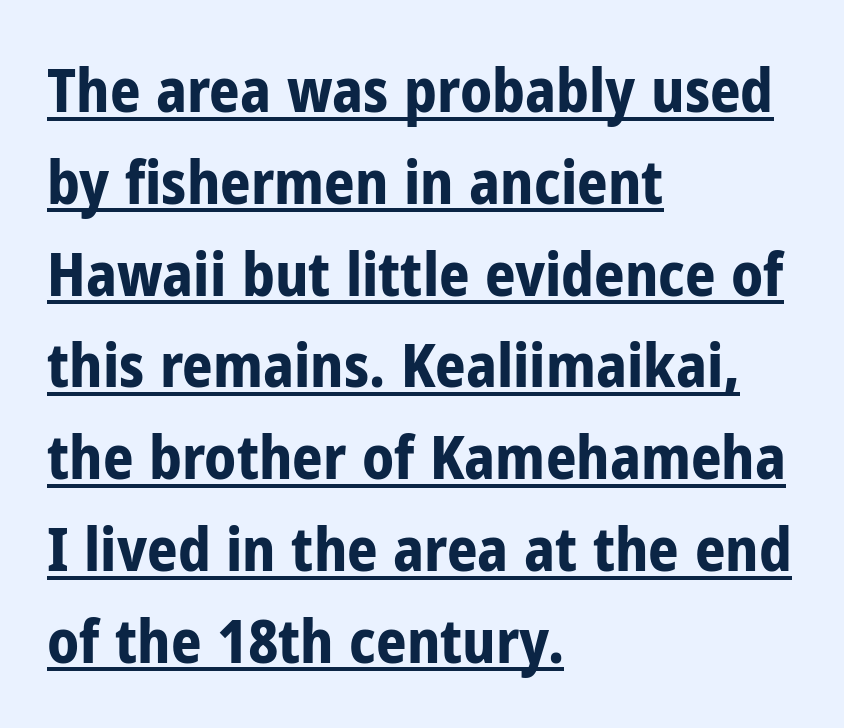
The image shows 60 px bold, condensed sans-serif type, upright; set left-aligned, normal line spacing (1.53x), normal letter spacing, underlined; low stroke contrast and a medium x-height.
